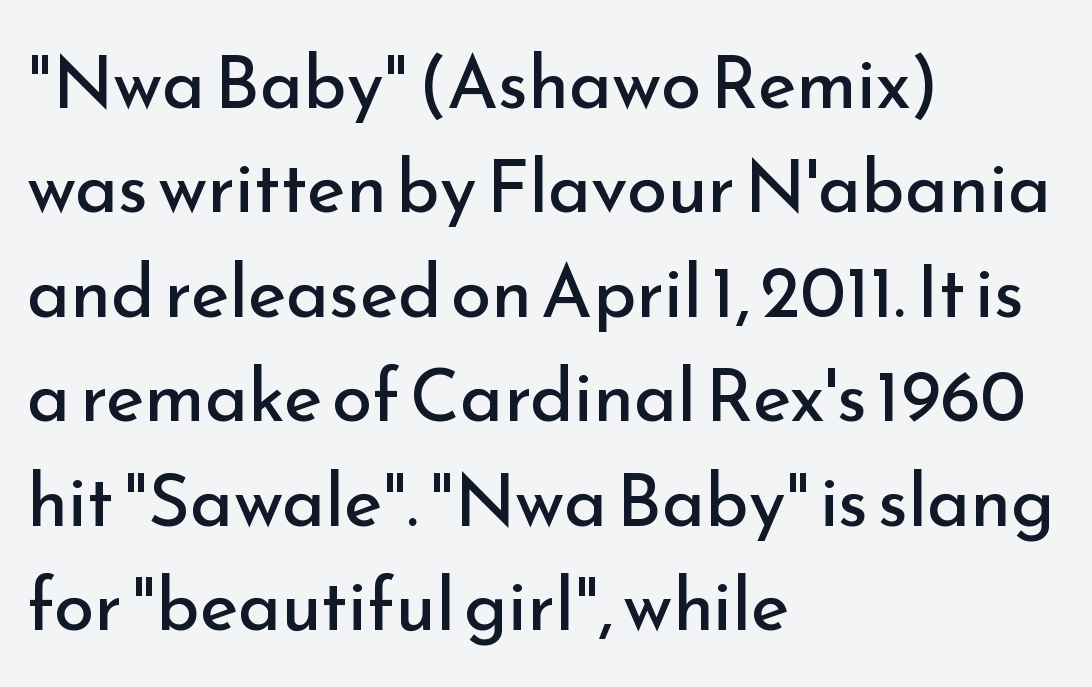
Q: Is the text bold? A: No.
Q: Is the text italic (slanted)? A: No, it is upright.
Q: Is the typeface a serif or a sans-serif typeface? A: Sans-serif.
Q: Is the text underlined? A: No.
Q: How is the paragraph aligned? A: Left-aligned.
Q: Is the spacing between letters normal or unusually wide? A: Normal.
Q: Is the spacing between lines tight, normal or loose? A: Normal.
Q: Width (condensed, normal, or wide)? A: Normal.
Q: Stroke contrast? A: Low.
Q: x-height? A: Small.
Q: Monospaced? A: No.
